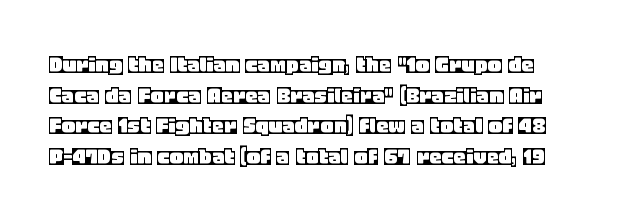
{"italic": "no", "underline": "no", "line_spacing_ratio": 1.23, "letter_spacing": "normal", "letter_spacing_em": 0.0, "glyph_px": 25}
